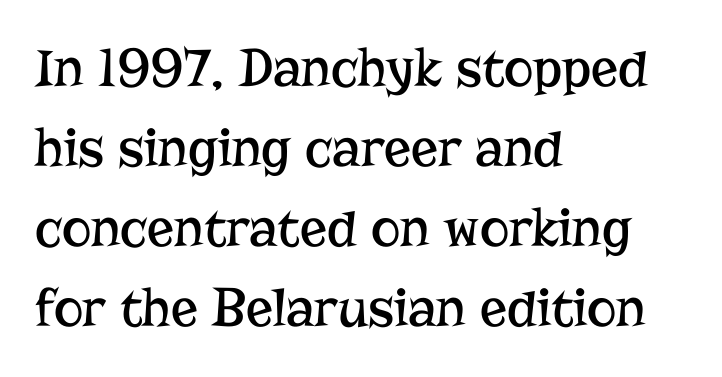
The image shows 56 px regular-weight serif type, upright; set left-aligned, normal line spacing (1.43x), normal letter spacing, not underlined; low stroke contrast and a medium x-height.
